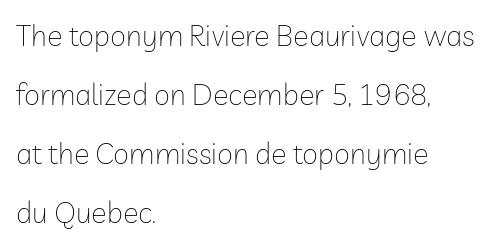
Standard letterfit; no display-style spreading of the glyphs. The rendering uses natural spacing where letterforms have individual widths. Casual observation: everything's shoved over to the left. In terms of letterform style, serifs are entirely absent. Rule under the text: the space is simply empty. A typesetter would mark this as roman, not italic.
